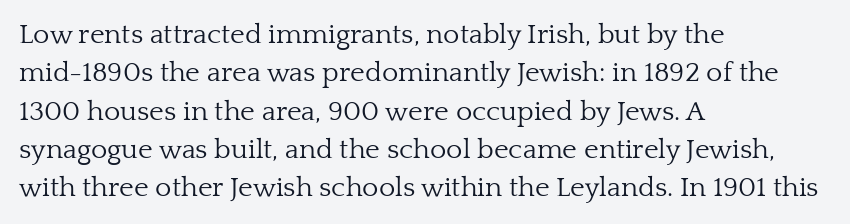
{"serif": "yes", "italic": "no", "bold": "no", "weight": "light", "width": "normal", "stroke_contrast": "low", "x_height": "medium", "monospaced": "no", "underline": "no", "align": "left", "line_spacing": "normal", "line_spacing_ratio": 1.37, "letter_spacing": "normal", "letter_spacing_em": 0.0, "glyph_px": 28}
